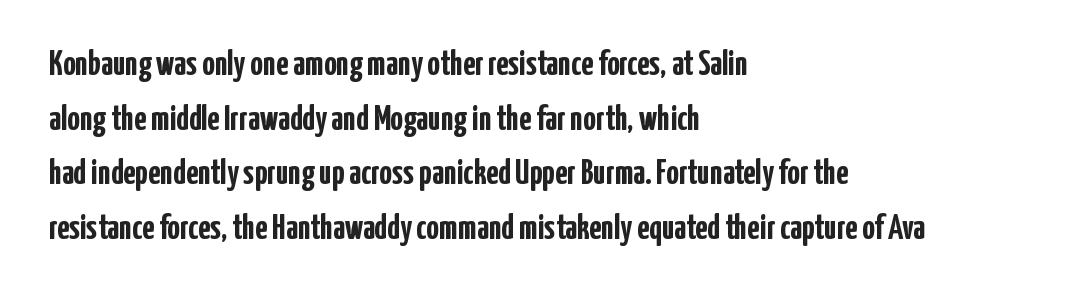
{"serif": "no", "italic": "no", "bold": "yes", "weight": "semibold", "width": "condensed", "stroke_contrast": "low", "x_height": "medium", "monospaced": "no", "underline": "no", "align": "left", "line_spacing": "normal", "line_spacing_ratio": 1.56, "letter_spacing": "normal", "letter_spacing_em": 0.0, "glyph_px": 35}
